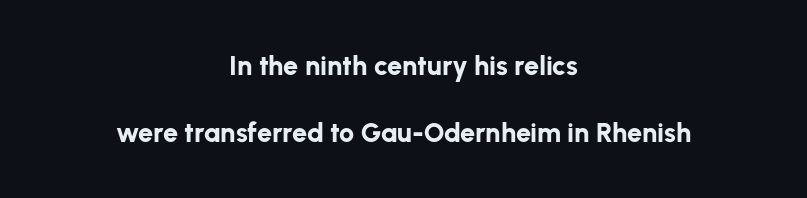
{"italic": "no", "bold": "yes", "underline": "no", "align": "center", "line_spacing": "loose", "line_spacing_ratio": 2.48, "letter_spacing": "normal", "letter_spacing_em": 0.0, "glyph_px": 27}
